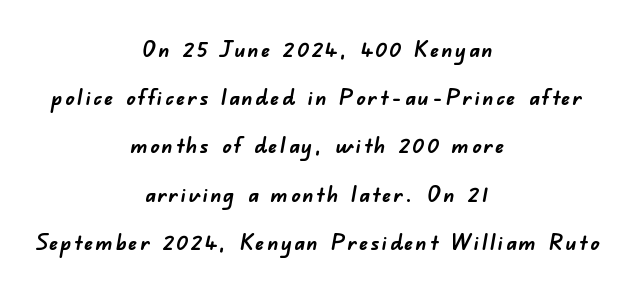
{"bold": "yes", "underline": "no", "align": "center", "line_spacing": "loose", "line_spacing_ratio": 2.19, "glyph_px": 22}
